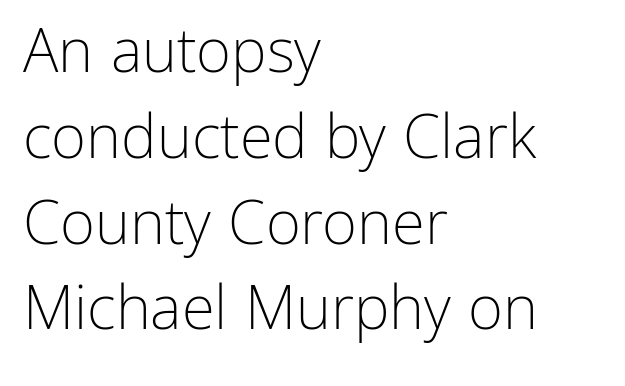
The strokes are not fattened; the text isn't bold. Proportional: the letters do not fall into vertical columns. Words float on clear page, feet unadorned. If you measured baseline to baseline, you'd find a middling distance. Short note: letters normally spaced. Ordinary non-slanted type is in use.
